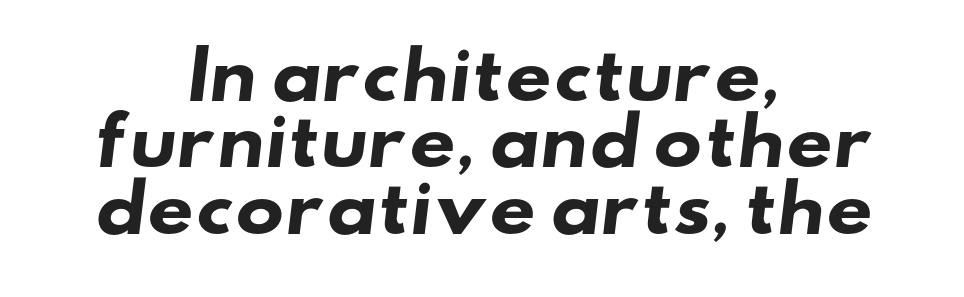
The image shows 65 px heavy, wide sans-serif type; set centered, tight line spacing (1.02x), normal letter spacing, not underlined; low stroke contrast and a small x-height.
